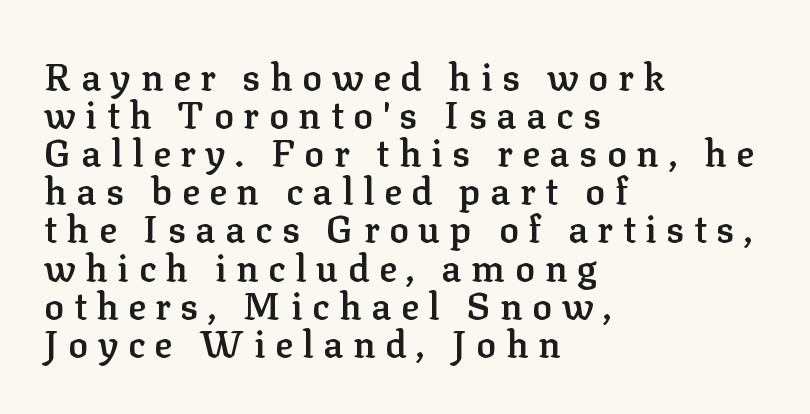
The image shows 37 px semibold serif type, upright; set left-aligned, tight line spacing (1.03x), unusually wide letter spacing (+0.26 em), not underlined; low stroke contrast and a medium x-height.
